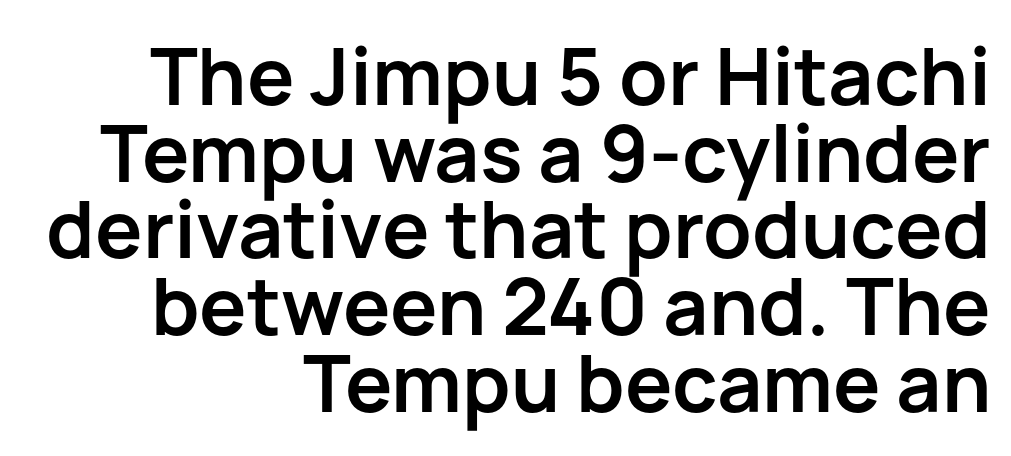
The image shows 79 px semibold sans-serif type, upright; set right-aligned, tight line spacing (0.97x), normal letter spacing, not underlined; low stroke contrast and a medium x-height.
